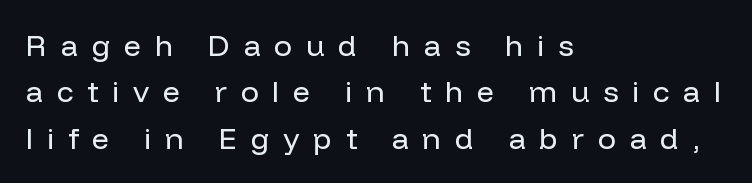
The image shows 30 px regular-weight sans-serif type, upright; set left-aligned, normal line spacing (1.55x), unusually wide letter spacing (+0.46 em), not underlined; low stroke contrast and a medium x-height.
